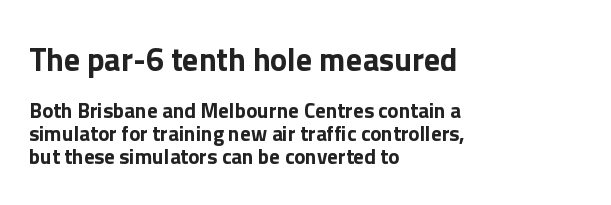
The rendering shrinks the type as you move from the upper chunk to the lower. The rag falls on the right side of this text block. Letterform terminals end flat and unadorned throughout the passage. The specimen reads as upright at a glance. Tracking value appears to be zero — textbook default spacing. Think of a printed novel: that variable character pitch is what you see here.
